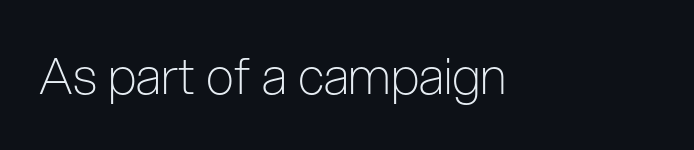
Q: Is the text bold? A: No.
Q: Is the text italic (slanted)? A: No, it is upright.
Q: Is the typeface a serif or a sans-serif typeface? A: Sans-serif.
Q: Is the text underlined? A: No.
Q: Is the spacing between letters normal or unusually wide? A: Normal.
Q: Width (condensed, normal, or wide)? A: Condensed.
Q: Stroke contrast? A: Low.
Q: x-height? A: Medium.
Q: Monospaced? A: No.
